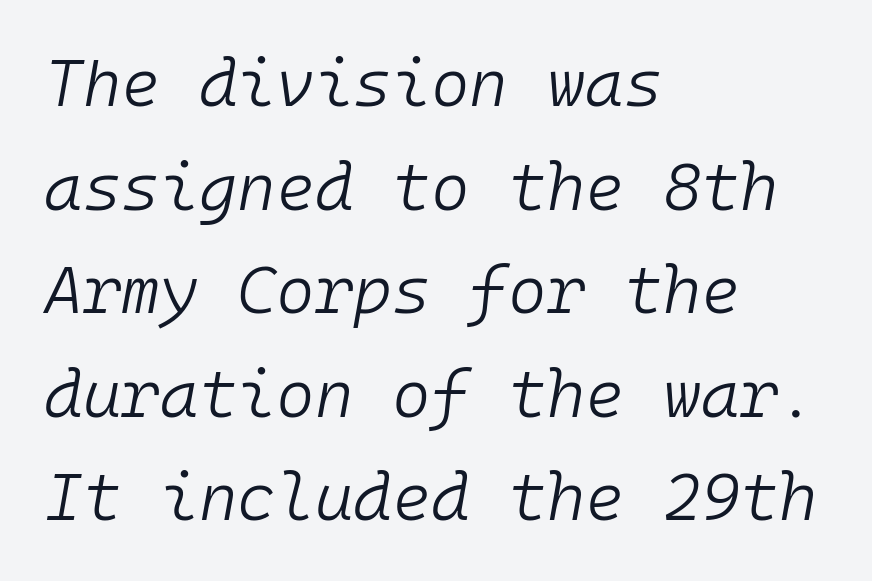
{"italic": "yes", "lean": "right", "slant_degrees": 10, "bold": "no", "weight": "light", "width": "normal", "stroke_contrast": "low", "x_height": "medium", "monospaced": "yes", "underline": "no", "align": "left", "line_spacing": "normal", "line_spacing_ratio": 1.57, "letter_spacing": "normal", "letter_spacing_em": 0.0, "glyph_px": 66}
